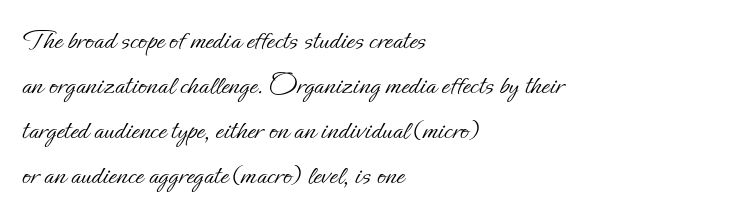
{"bold": "no", "weight": "light", "width": "normal", "stroke_contrast": "low", "x_height": "small", "monospaced": "no", "underline": "no", "align": "left", "line_spacing": "normal", "line_spacing_ratio": 1.55, "letter_spacing": "normal", "letter_spacing_em": 0.0, "glyph_px": 29}
